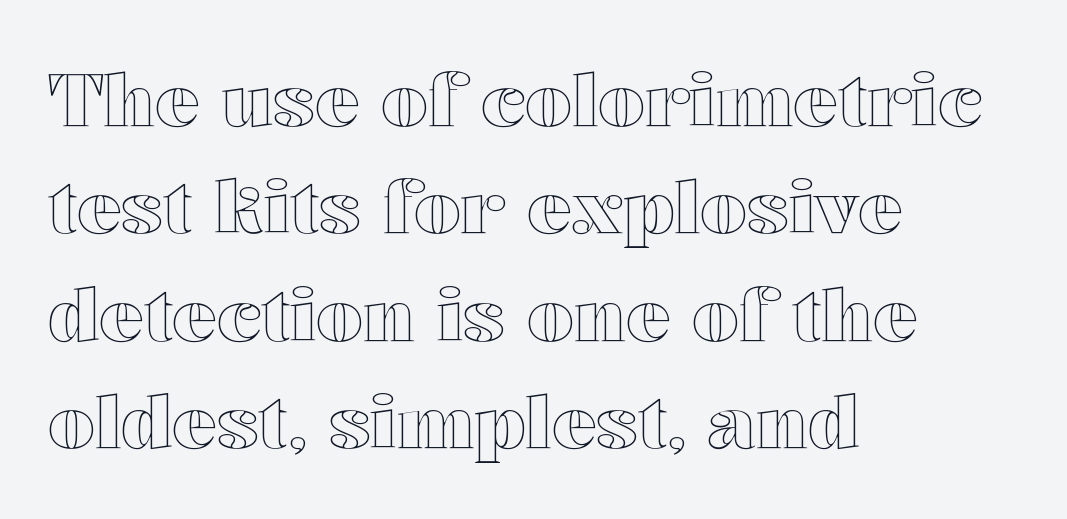
The image shows 74 px wide type, upright; set left-aligned, normal line spacing (1.45x), normal letter spacing, not underlined; a medium x-height.
